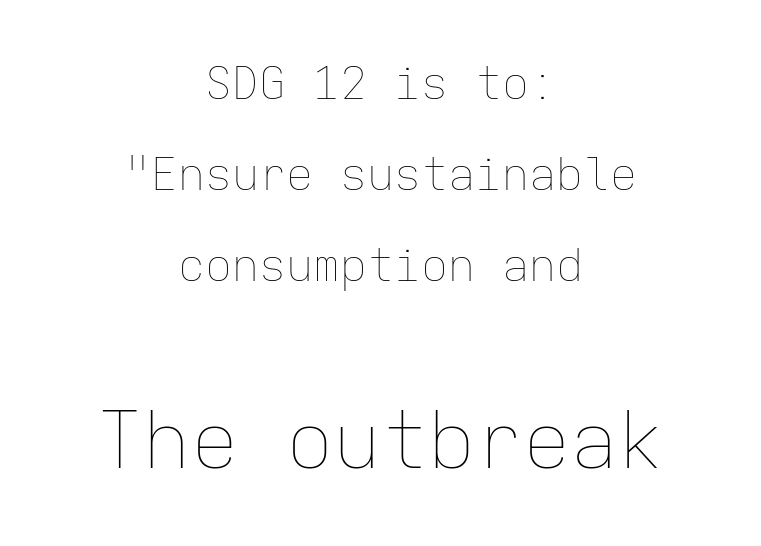
The axis of the letterforms is exactly vertical. No extra ink here — the face is not bold. The second block has been scaled up relative to the first. The face used here is rendered with its standard letterfit. The line-height multiplier appears high, well above default. Here the designer chose a console-style face with uniform glyph widths.
